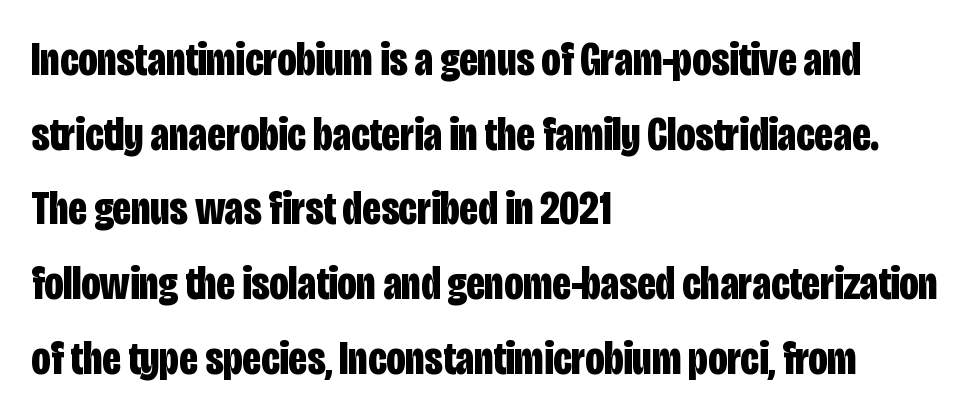
Q: Is the text bold? A: Yes.
Q: Is the text italic (slanted)? A: No, it is upright.
Q: Is the typeface a serif or a sans-serif typeface? A: Sans-serif.
Q: Is the text underlined? A: No.
Q: How is the paragraph aligned? A: Left-aligned.
Q: Is the spacing between letters normal or unusually wide? A: Normal.
Q: Is the spacing between lines tight, normal or loose? A: Normal.
Q: Width (condensed, normal, or wide)? A: Condensed.
Q: Stroke contrast? A: Low.
Q: x-height? A: Large.
Q: Monospaced? A: No.
